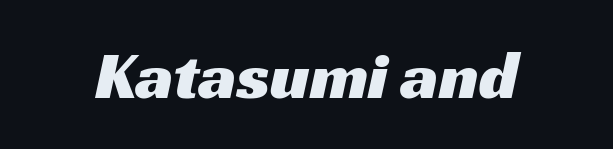
Q: Is the typeface a serif or a sans-serif typeface? A: Sans-serif.
Q: Is the text underlined? A: No.
Q: Is the spacing between letters normal or unusually wide? A: Normal.
Q: Width (condensed, normal, or wide)? A: Wide.
Q: Stroke contrast? A: Medium.
Q: x-height? A: Medium.
Q: Monospaced? A: No.
